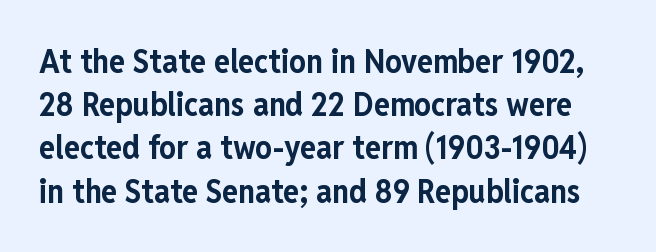
The image shows 33 px bold, condensed sans-serif type, upright; set normal line spacing (1.31x), normal letter spacing, not underlined; low stroke contrast and a medium x-height.
